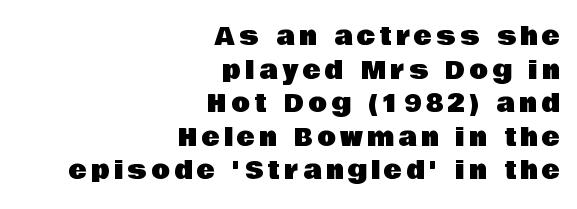
{"italic": "no", "underline": "no", "align": "right", "line_spacing": "normal", "line_spacing_ratio": 1.4, "glyph_px": 24}
